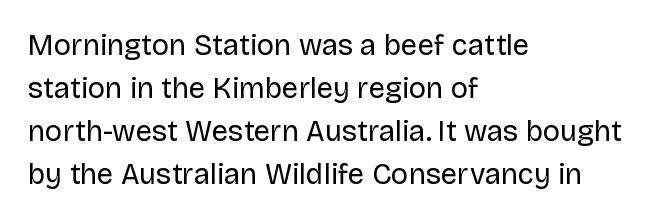
The image shows 29 px regular-weight sans-serif type, upright; set left-aligned, normal line spacing (1.48x), normal letter spacing, not underlined; low stroke contrast and a large x-height.
